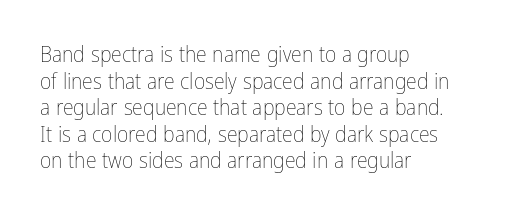
Q: Is the text bold? A: No.
Q: Is the text italic (slanted)? A: No, it is upright.
Q: Is the text underlined? A: No.
Q: How is the paragraph aligned? A: Left-aligned.
Q: Is the spacing between letters normal or unusually wide? A: Normal.
